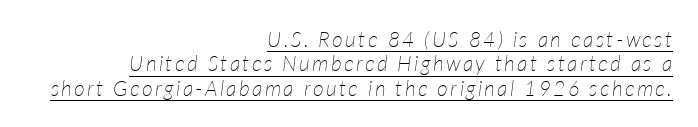
Q: Is the text bold? A: No.
Q: Is the text italic (slanted)? A: Yes, it leans right by about 7 degrees.
Q: Is the text underlined? A: Yes.
Q: How is the paragraph aligned? A: Right-aligned.
